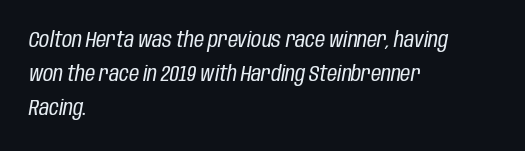
The image shows 22 px text type, italic (leaning right); set left-aligned, normal line spacing (1.55x), normal letter spacing, not underlined.
